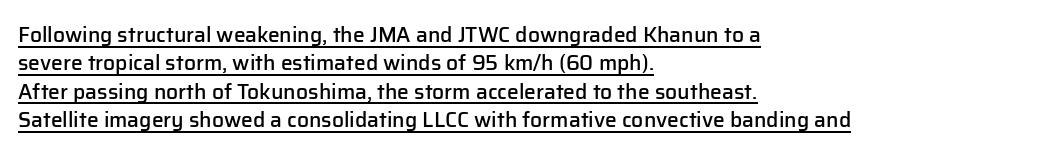
The image shows 21 px text type, upright; set left-aligned, normal line spacing (1.35x), normal letter spacing, underlined.
